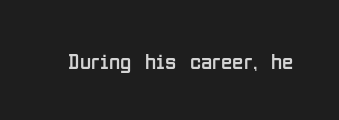
Q: Is the text bold? A: No.
Q: Is the text italic (slanted)? A: No, it is upright.
Q: Is the text underlined? A: No.
Q: Is the spacing between letters normal or unusually wide? A: Normal.
